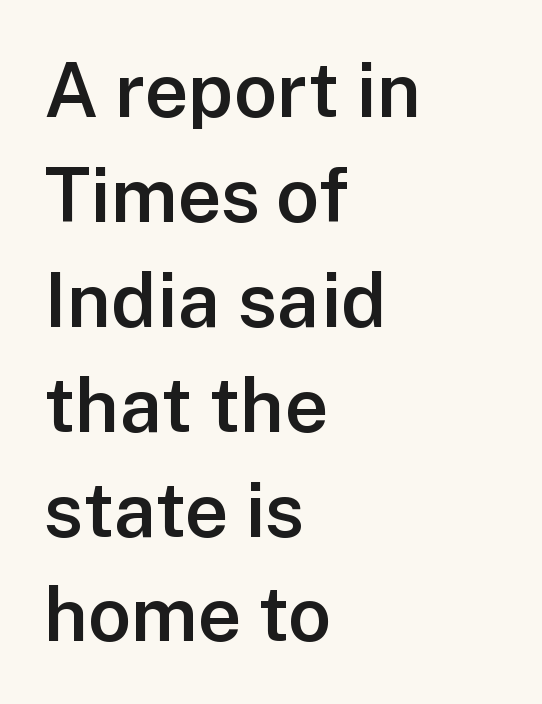
The image shows 76 px semibold sans-serif type, upright; set left-aligned, normal line spacing (1.38x), normal letter spacing, not underlined; low stroke contrast and a medium x-height.
